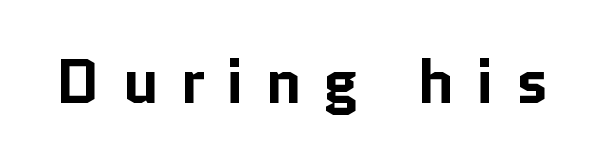
The image shows 62 px bold sans-serif type, upright; set unusually wide letter spacing (+0.34 em), not underlined; low stroke contrast and a medium x-height.
